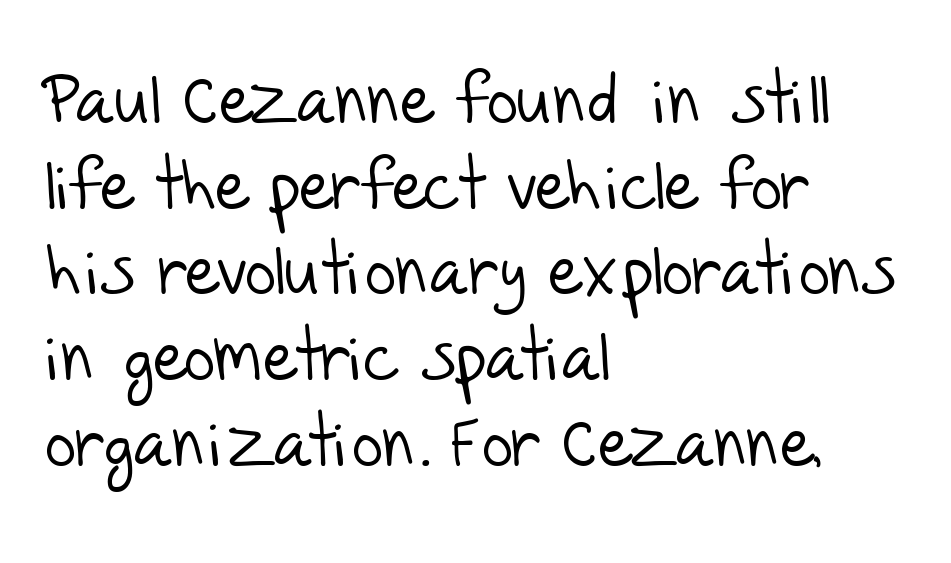
Q: Is the text bold? A: No.
Q: Is the typeface a serif or a sans-serif typeface? A: Sans-serif.
Q: Is the text underlined? A: No.
Q: How is the paragraph aligned? A: Left-aligned.
Q: Is the spacing between letters normal or unusually wide? A: Normal.
Q: Is the spacing between lines tight, normal or loose? A: Normal.
Q: Width (condensed, normal, or wide)? A: Normal.
Q: Stroke contrast? A: Low.
Q: x-height? A: Large.
Q: Monospaced? A: No.
